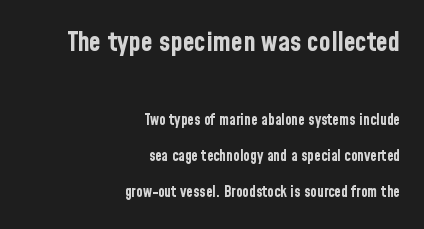
The image shows 27 px bold type, upright; set right-aligned, loose line spacing (2.4x), normal letter spacing, not underlined; the first (top) block is 1.8x larger.
